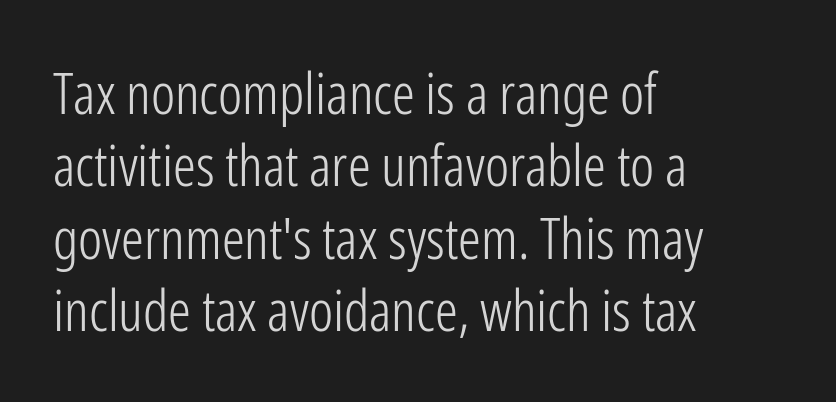
Heft: none added — not bold. This rendering employs a face without finishing strokes, i.e., a sans-serif. This sample keeps an unexceptional amount of space between lines. Spacing verdict: proportional, widths tailored to each character. The compositor pushed each line to the left boundary. Posture: upright roman.
